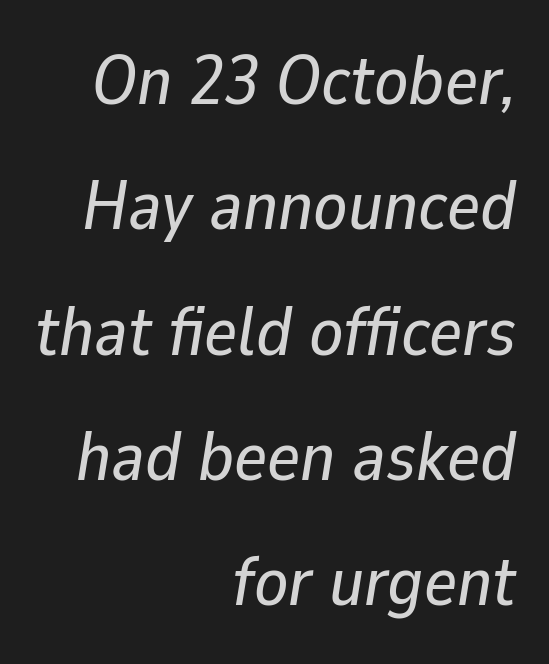
Q: Is the text italic (slanted)? A: Yes, it leans right by about 9 degrees.
Q: Is the text underlined? A: No.
Q: How is the paragraph aligned? A: Right-aligned.
Q: Is the spacing between letters normal or unusually wide? A: Normal.
Q: Width (condensed, normal, or wide)? A: Normal.
Q: Stroke contrast? A: Low.
Q: x-height? A: Medium.
Q: Monospaced? A: No.
